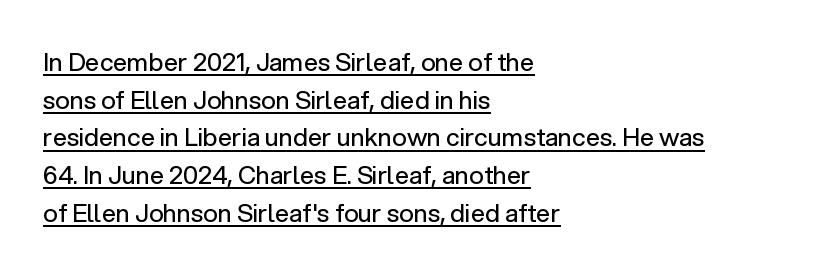
The image shows 25 px text type, upright; set left-aligned, normal line spacing (1.51x), normal letter spacing, underlined.
